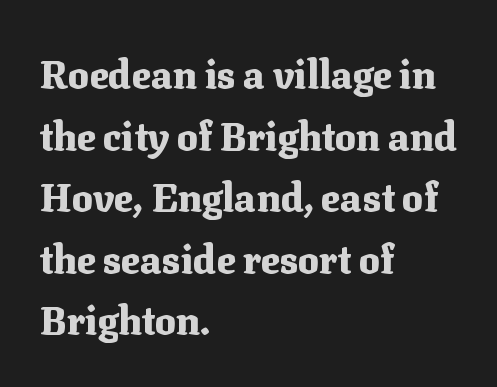
{"serif": "yes", "italic": "no", "bold": "yes", "weight": "heavy", "width": "normal", "stroke_contrast": "medium", "x_height": "medium", "monospaced": "no", "underline": "no", "align": "left", "line_spacing": "normal", "line_spacing_ratio": 1.58, "letter_spacing": "normal", "letter_spacing_em": 0.0, "glyph_px": 39}
